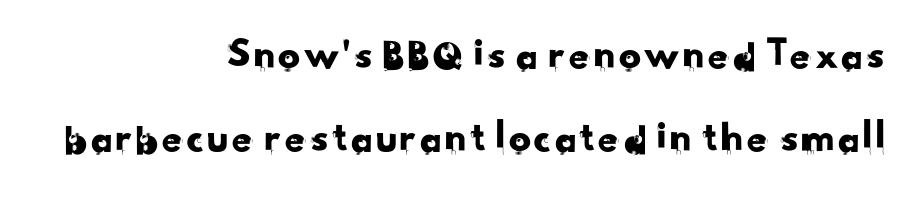
{"serif": "no", "width": "normal", "stroke_contrast": "low", "x_height": "small", "monospaced": "no", "underline": "no", "align": "right", "line_spacing_ratio": 1.89, "letter_spacing": "normal", "letter_spacing_em": 0.0, "glyph_px": 44}
